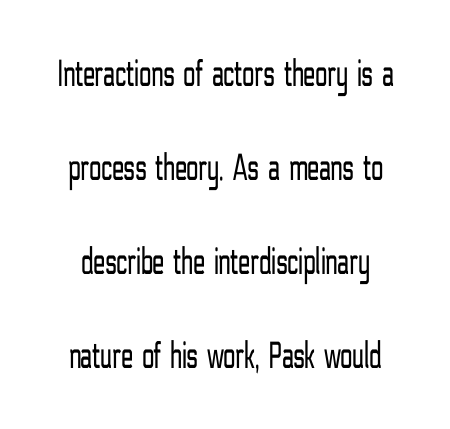
Q: Is the text bold? A: No.
Q: Is the text italic (slanted)? A: No, it is upright.
Q: Is the typeface a serif or a sans-serif typeface? A: Sans-serif.
Q: Is the text underlined? A: No.
Q: Is the spacing between letters normal or unusually wide? A: Normal.
Q: Is the spacing between lines tight, normal or loose? A: Loose.
Q: Width (condensed, normal, or wide)? A: Condensed.
Q: Stroke contrast? A: Low.
Q: x-height? A: Medium.
Q: Monospaced? A: No.
